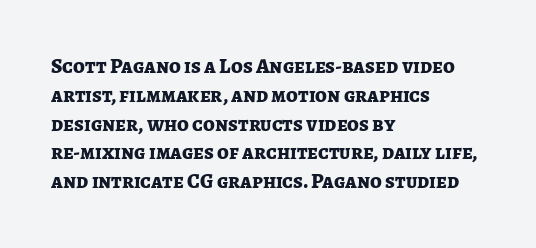
Leftover space on each line is placed entirely after the last word. The baseline area is clear. Tracking value appears to be zero — textbook default spacing. Is the type bold? Yes — the strokes are clearly thick and heavy.
